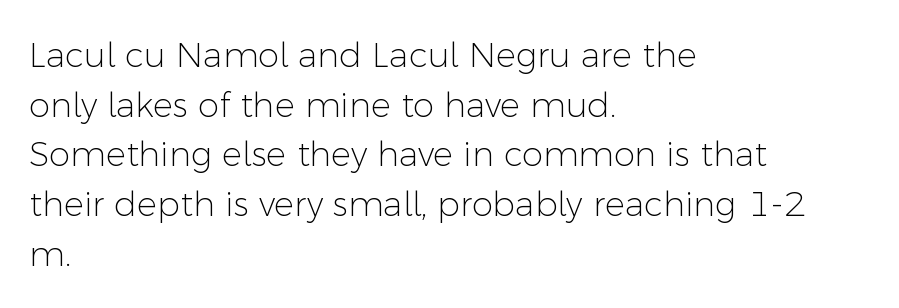
Posture: upright roman. The passage is arranged the way most books set body copy — flush left. A typesetter would label this face a sans. Do the characters align in a grid? No, the font is proportional. The passage shown stacks its lines at a standard gap.
